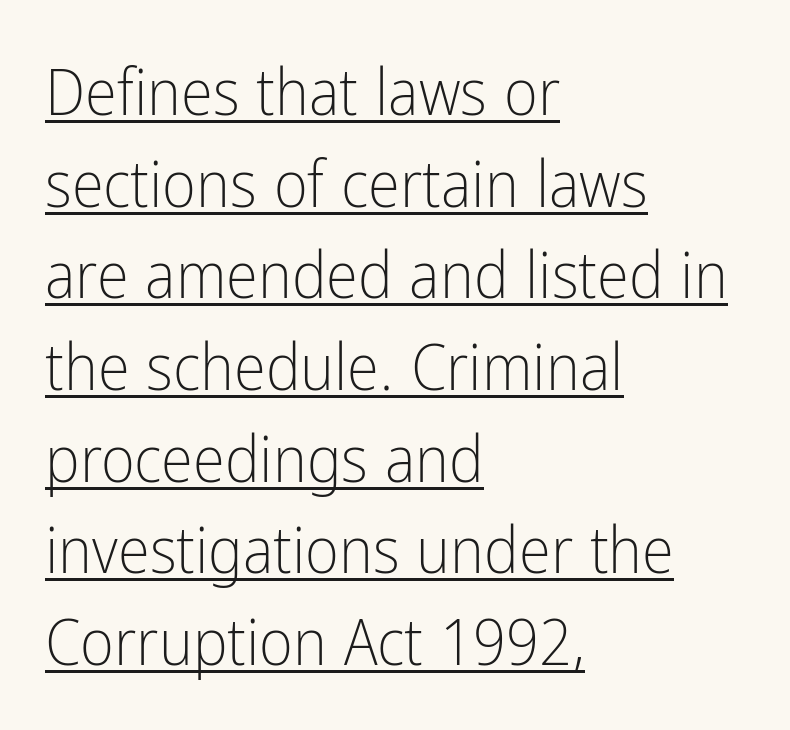
{"serif": "no", "italic": "no", "bold": "no", "weight": "light", "width": "condensed", "stroke_contrast": "low", "x_height": "medium", "monospaced": "no", "underline": "yes", "align": "left", "line_spacing": "normal", "line_spacing_ratio": 1.41, "letter_spacing": "normal", "letter_spacing_em": 0.0, "glyph_px": 65}
